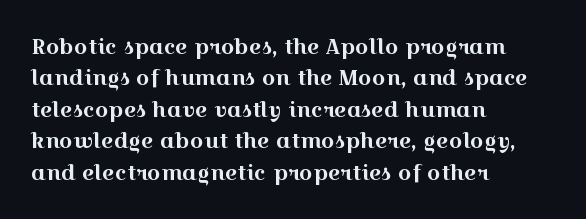
Q: Is the text italic (slanted)? A: No, it is upright.
Q: Is the text underlined? A: No.
Q: How is the paragraph aligned? A: Left-aligned.
Q: Is the spacing between letters normal or unusually wide? A: Normal.
Q: Is the spacing between lines tight, normal or loose? A: Normal.
